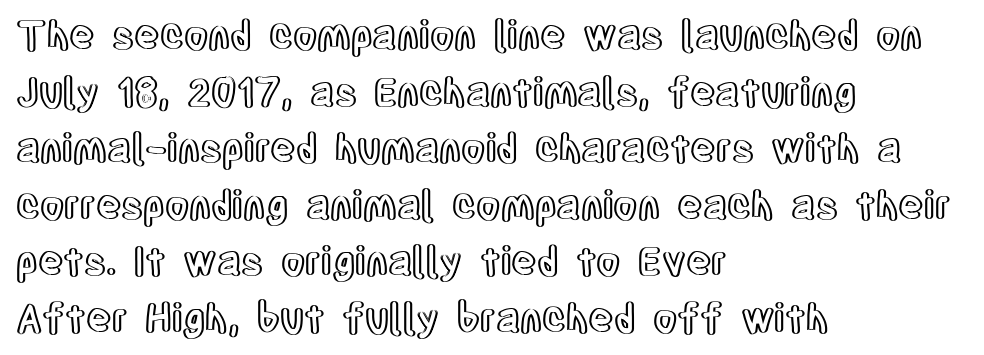
Q: Is the text italic (slanted)? A: No, it is upright.
Q: Is the text underlined? A: No.
Q: How is the paragraph aligned? A: Left-aligned.
Q: Is the spacing between letters normal or unusually wide? A: Normal.
Q: Is the spacing between lines tight, normal or loose? A: Normal.
Q: Width (condensed, normal, or wide)? A: Condensed.
Q: x-height? A: Large.
Q: Monospaced? A: No.
